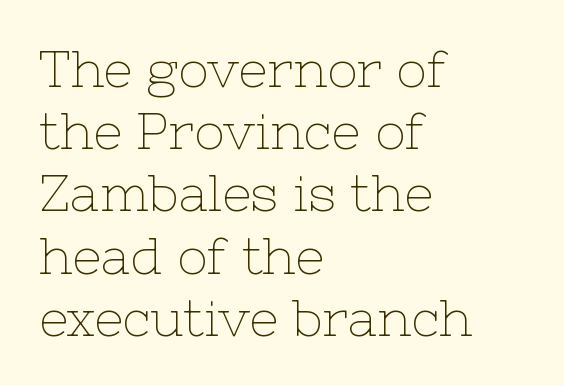
{"serif": "yes", "italic": "no", "bold": "no", "weight": "thin", "width": "normal", "stroke_contrast": "low", "x_height": "medium", "monospaced": "no", "underline": "no", "align": "left", "line_spacing_ratio": 1.22, "letter_spacing": "normal", "letter_spacing_em": 0.0, "glyph_px": 51}
